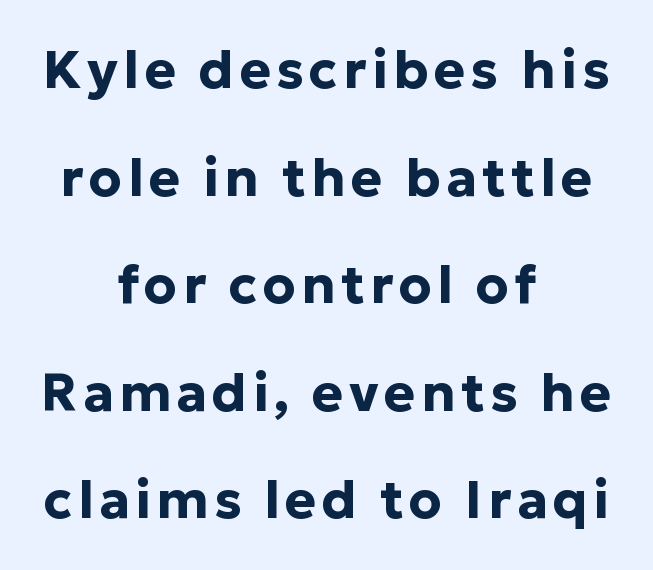
{"serif": "no", "italic": "no", "bold": "yes", "weight": "bold", "width": "normal", "stroke_contrast": "low", "x_height": "medium", "monospaced": "no", "underline": "no", "align": "center", "line_spacing": "loose", "line_spacing_ratio": 2.03, "glyph_px": 53}
